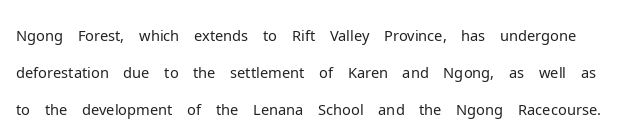
Q: Is the text bold? A: No.
Q: Is the text italic (slanted)? A: No, it is upright.
Q: Is the typeface a serif or a sans-serif typeface? A: Sans-serif.
Q: Is the text underlined? A: No.
Q: Is the spacing between letters normal or unusually wide? A: Normal.
Q: Width (condensed, normal, or wide)? A: Normal.
Q: Stroke contrast? A: Low.
Q: x-height? A: Medium.
Q: Monospaced? A: No.
